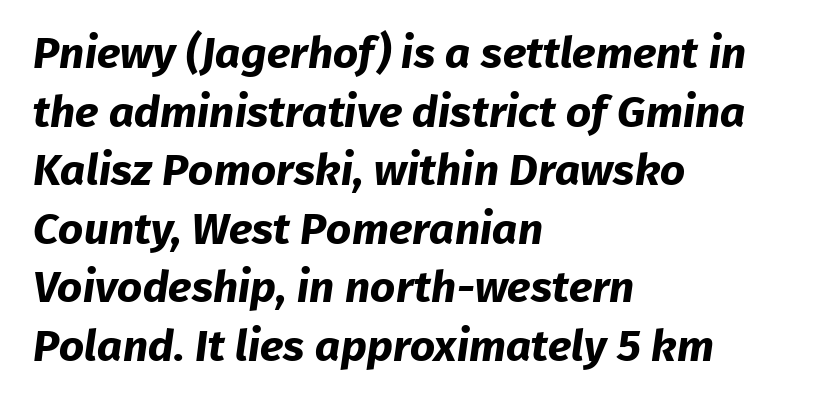
{"serif": "no", "bold": "yes", "weight": "bold", "width": "normal", "stroke_contrast": "low", "x_height": "medium", "monospaced": "no", "underline": "no", "align": "left", "line_spacing": "normal", "line_spacing_ratio": 1.33, "letter_spacing": "normal", "letter_spacing_em": 0.0, "glyph_px": 44}
